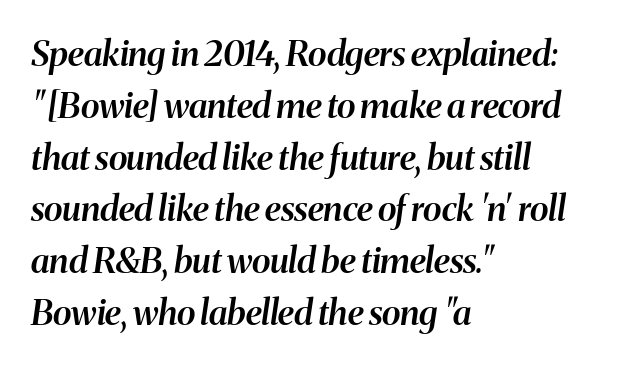
{"italic": "yes", "lean": "right", "slant_degrees": 8, "bold": "semi", "weight": "semibold", "width": "normal", "stroke_contrast": "medium", "x_height": "medium", "monospaced": "no", "underline": "no", "align": "left", "line_spacing": "normal", "line_spacing_ratio": 1.48, "letter_spacing": "normal", "letter_spacing_em": 0.0, "glyph_px": 35}
